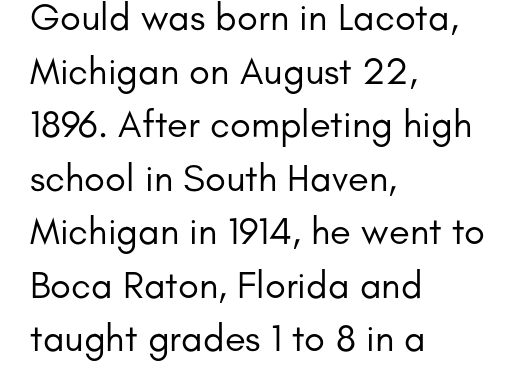
Is this a fixed-width face? No — the glyphs have proportional, varying widths. This rendering leaves character spacing at its baseline value. The type sits square on the baseline with zero lean. Caption: multi-line text, flush left, ragged right.
